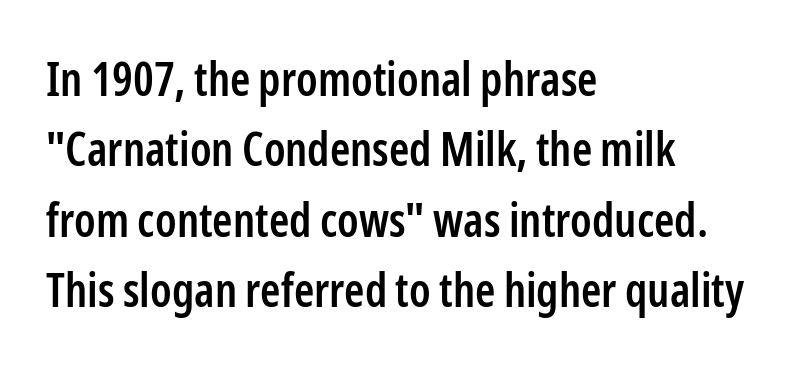
Q: Is the text bold? A: Semi-bold.
Q: Is the text italic (slanted)? A: No, it is upright.
Q: Is the typeface a serif or a sans-serif typeface? A: Sans-serif.
Q: Is the text underlined? A: No.
Q: How is the paragraph aligned? A: Left-aligned.
Q: Is the spacing between letters normal or unusually wide? A: Normal.
Q: Is the spacing between lines tight, normal or loose? A: Normal.
Q: Width (condensed, normal, or wide)? A: Condensed.
Q: Stroke contrast? A: Low.
Q: x-height? A: Medium.
Q: Monospaced? A: No.
